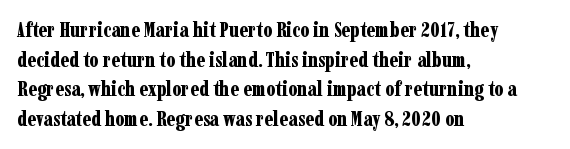
{"italic": "no", "bold": "yes", "underline": "no", "align": "left", "line_spacing": "normal", "line_spacing_ratio": 1.41, "letter_spacing": "normal", "letter_spacing_em": 0.0, "glyph_px": 21}
